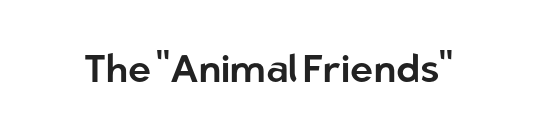
The image shows 39 px sans-serif type, upright; set normal letter spacing, not underlined; low stroke contrast and a medium x-height.
